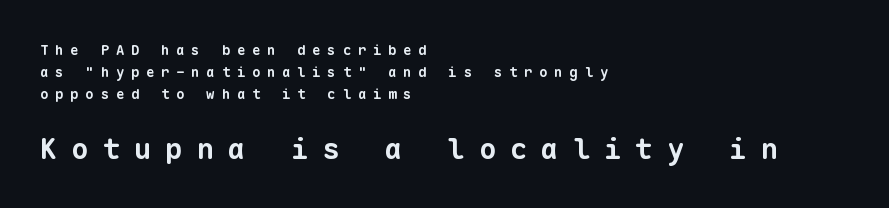
{"serif": "no", "bold": "yes", "weight": "bold", "width": "normal", "stroke_contrast": "low", "x_height": "medium", "monospaced": "yes", "underline": "no", "align": "left", "line_spacing": "normal", "line_spacing_ratio": 1.56, "letter_spacing": "wide", "letter_spacing_em": 0.48, "larger_block": "second", "size_ratio": 2.07, "glyph_px": 29}
